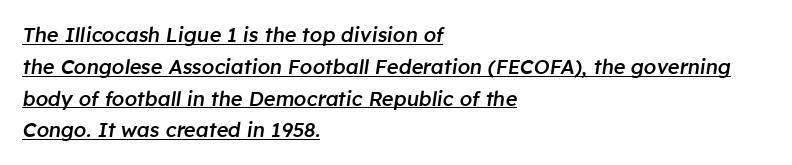
Q: Is the text bold? A: Semi-bold.
Q: Is the text italic (slanted)? A: Yes, it leans right by about 8 degrees.
Q: Is the text underlined? A: Yes.
Q: How is the paragraph aligned? A: Left-aligned.
Q: Is the spacing between letters normal or unusually wide? A: Normal.
Q: Is the spacing between lines tight, normal or loose? A: Normal.
